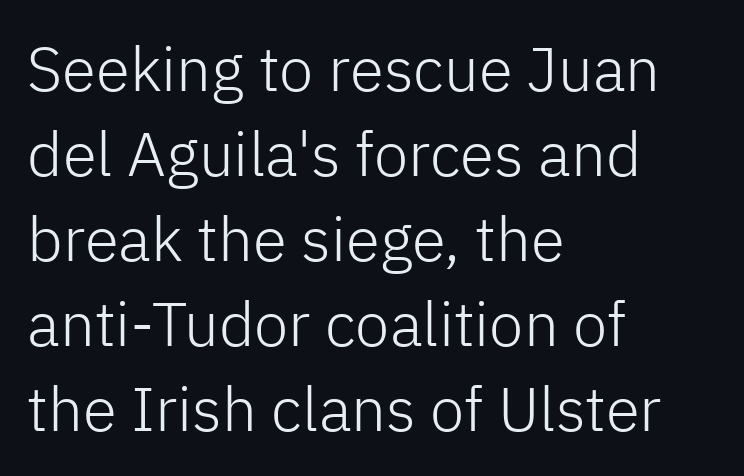
This rendering features lettering with no underline. Does the copy run flush right? No — it runs flush left. Rendered with straight, roman letterforms. Summary of weight: not heavy and not bold. The line-height multiplier appears to be the usual default.
